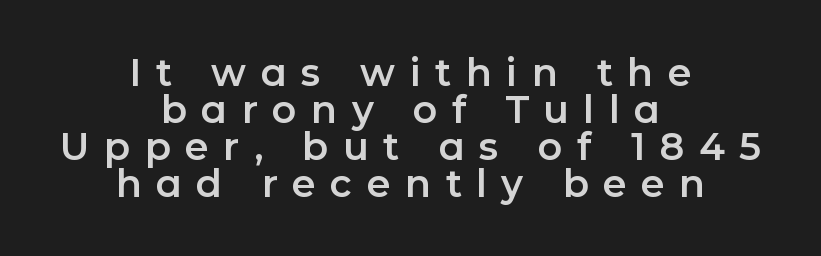
{"serif": "no", "italic": "no", "width": "normal", "stroke_contrast": "low", "x_height": "medium", "monospaced": "no", "underline": "no", "align": "center", "line_spacing": "tight", "line_spacing_ratio": 0.97, "letter_spacing": "wide", "letter_spacing_em": 0.38, "glyph_px": 38}
